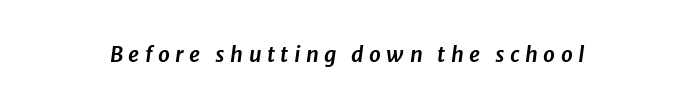
Q: Is the text italic (slanted)? A: Yes, it leans right by about 8 degrees.
Q: Is the text underlined? A: No.
Q: Is the spacing between letters normal or unusually wide? A: Unusually wide.
